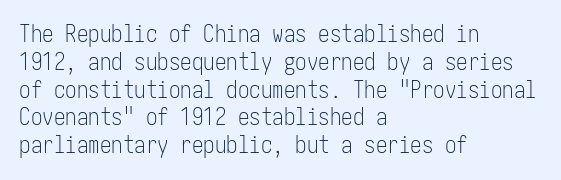
Q: Is the text bold? A: No.
Q: Is the text italic (slanted)? A: No, it is upright.
Q: Is the text underlined? A: No.
Q: How is the paragraph aligned? A: Left-aligned.
Q: Is the spacing between letters normal or unusually wide? A: Normal.
